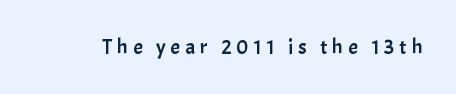
Any mark beneath the type? The region is blank. The specimen reads as upright at a glance. The tracking jumps out immediately: characters are airy and widely separated.
